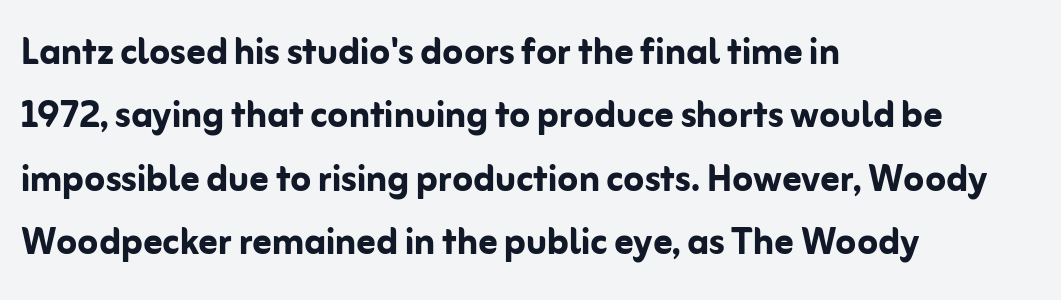
{"serif": "no", "italic": "no", "bold": "yes", "weight": "semibold", "width": "normal", "stroke_contrast": "low", "x_height": "medium", "monospaced": "no", "underline": "no", "align": "left", "line_spacing": "normal", "line_spacing_ratio": 1.35, "letter_spacing": "normal", "letter_spacing_em": 0.0, "glyph_px": 47}
